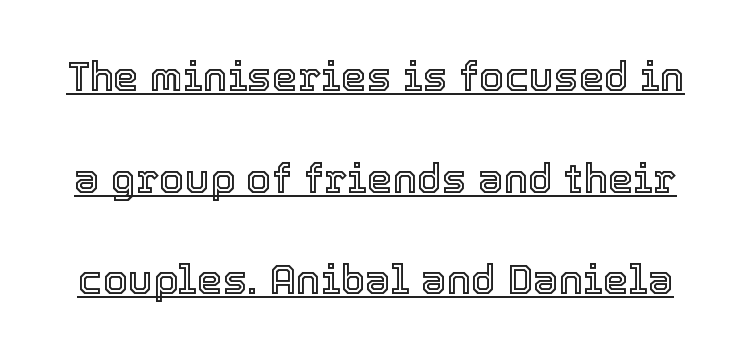
{"italic": "no", "width": "normal", "x_height": "medium", "monospaced": "no", "underline": "yes", "line_spacing": "loose", "line_spacing_ratio": 2.48, "letter_spacing": "normal", "letter_spacing_em": 0.0, "glyph_px": 41}
